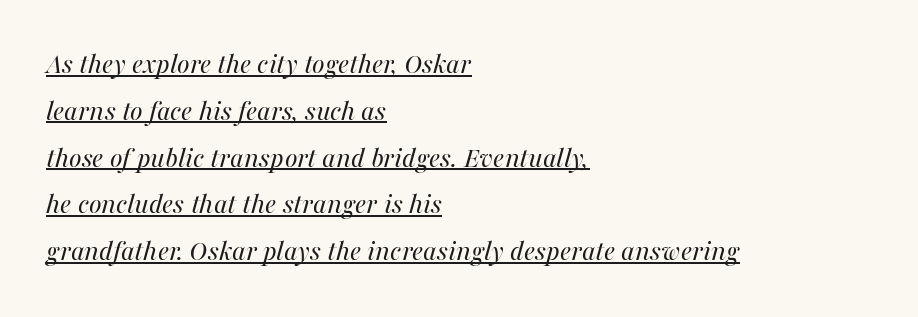
Q: Is the text bold? A: No.
Q: Is the text italic (slanted)? A: Yes, it leans right by about 16 degrees.
Q: Is the text underlined? A: Yes.
Q: How is the paragraph aligned? A: Left-aligned.
Q: Is the spacing between letters normal or unusually wide? A: Normal.
Q: Is the spacing between lines tight, normal or loose? A: Normal.
Q: Width (condensed, normal, or wide)? A: Normal.
Q: Stroke contrast? A: Medium.
Q: x-height? A: Medium.
Q: Monospaced? A: No.
